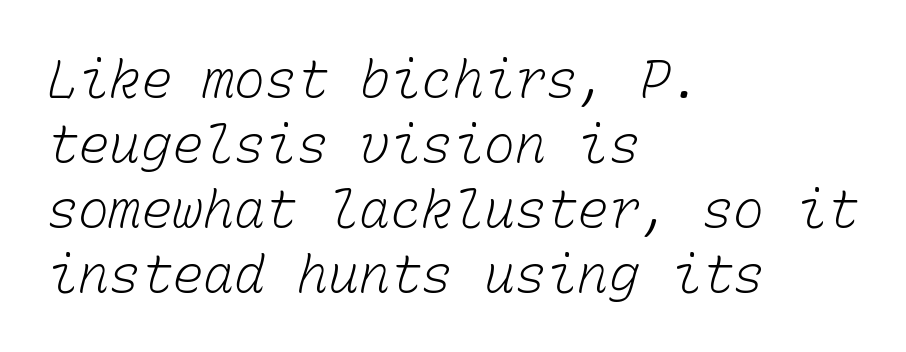
No word sits above an underline. Regular leading. These lines are rendered in a fixed-pitch font. Counters stay open thanks to moderate or lighter strokes. How are the letters spaced? Ordinarily, with no added tracking.
